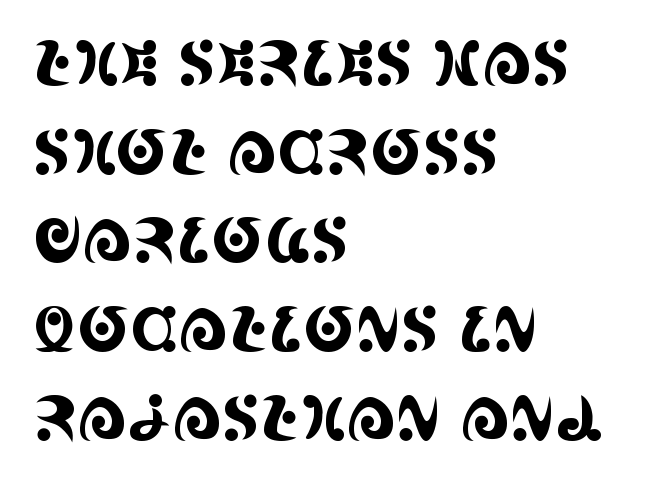
{"serif": "yes", "italic": "no", "width": "condensed", "x_height": "large", "monospaced": "no", "underline": "no", "align": "left", "line_spacing": "normal", "line_spacing_ratio": 1.43, "letter_spacing": "normal", "letter_spacing_em": 0.0, "glyph_px": 62}
